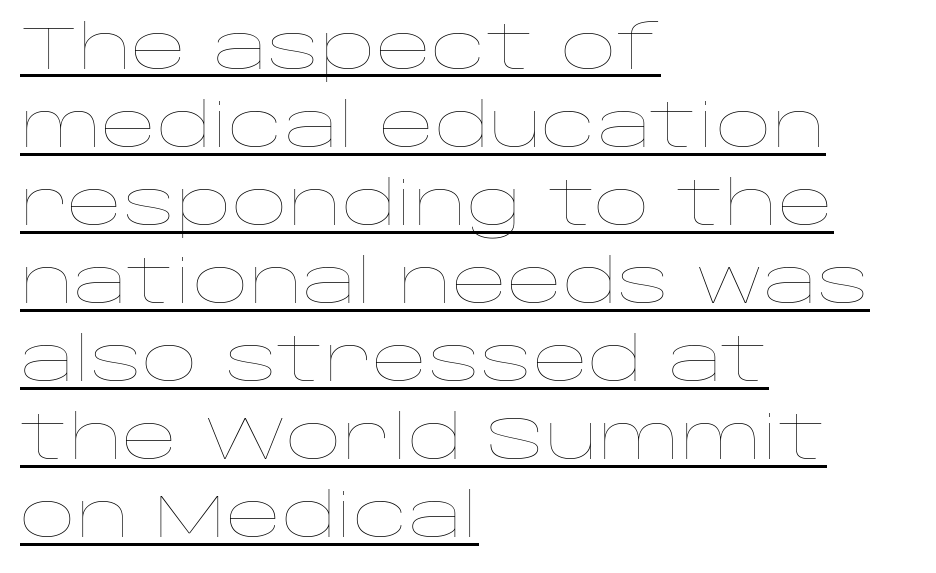
The image shows 61 px thin, wide type, upright; set left-aligned, normal line spacing (1.28x), normal letter spacing, underlined; low stroke contrast and a large x-height.
